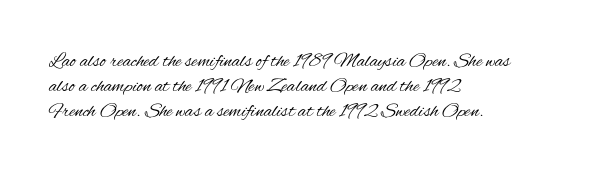
The image shows 20 px text type; set left-aligned, line spacing 1.24x, normal letter spacing, not underlined.
